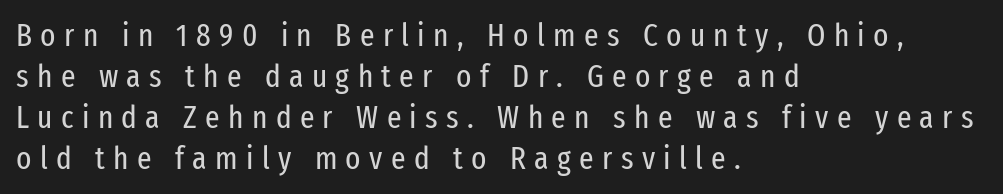
The image shows 32 px regular-weight, condensed sans-serif type, upright; set left-aligned, normal line spacing (1.28x), unusually wide letter spacing (+0.26 em), not underlined; low stroke contrast and a medium x-height.
